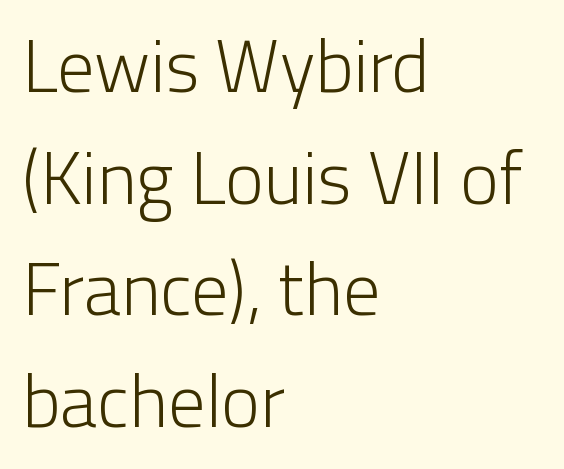
Clear beneath every line of the passage. The ragged edge is on the right, which tells us the setting is flush left. The strokes are not fattened; the text isn't bold. Looks like regular typesetting: each glyph gets only the width it needs.
